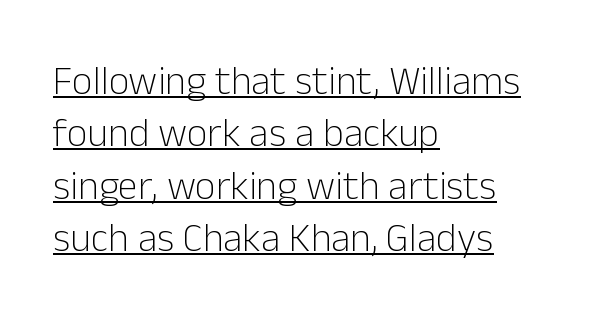
The image shows 40 px light sans-serif type, upright; set left-aligned, normal line spacing (1.31x), normal letter spacing, underlined; low stroke contrast and a medium x-height.
